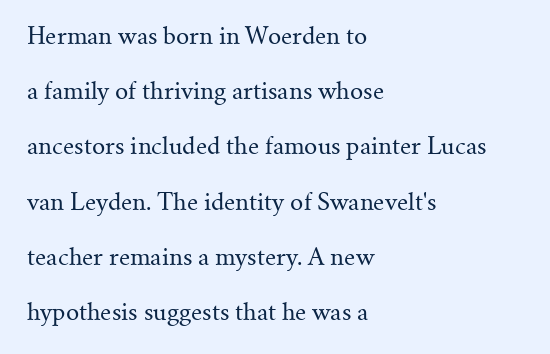
{"italic": "no", "bold": "no", "underline": "no", "align": "left", "line_spacing": "loose", "line_spacing_ratio": 2.4, "letter_spacing": "normal", "letter_spacing_em": 0.0, "glyph_px": 23}
